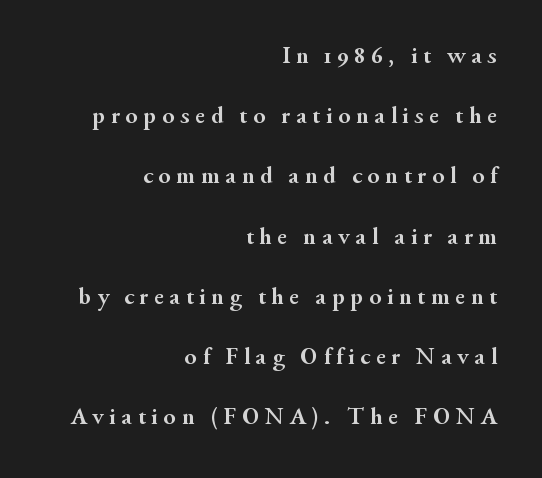
Clear beneath every line of the passage. The rag falls on the left side of this text block. The font's upright variant was chosen for this text. Here the glyphs are tracked loosely, breaking word shapes into spaced letters. These lines stand farther apart than default settings would place them.
